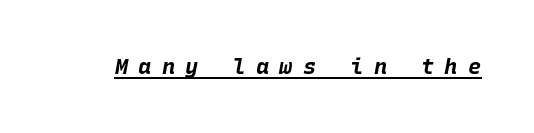
The image shows 22 px bold type, italic (leaning right); set unusually wide letter spacing (+0.47 em), underlined.
